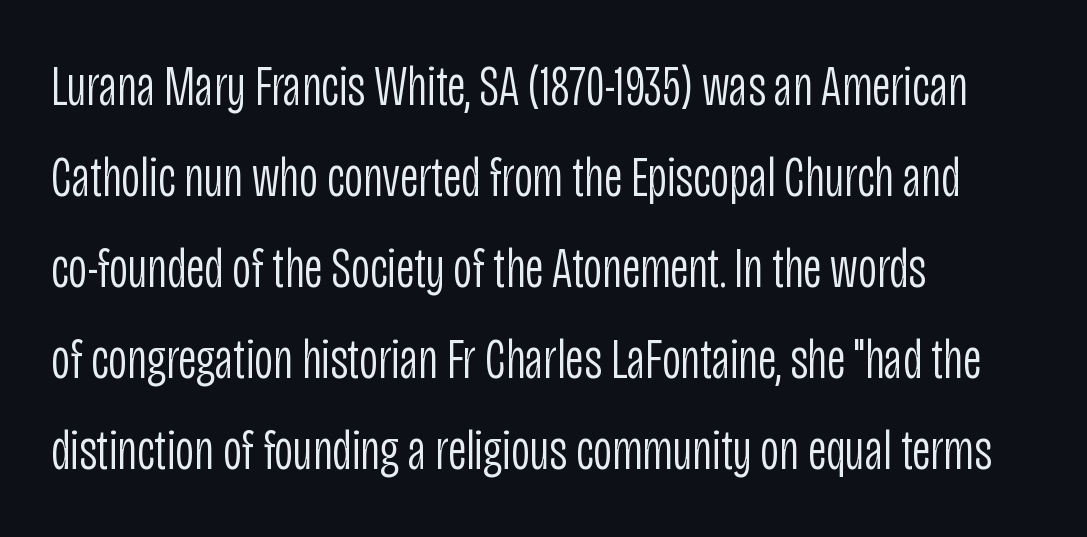
Q: Is the text bold? A: No.
Q: Is the text italic (slanted)? A: No, it is upright.
Q: Is the typeface a serif or a sans-serif typeface? A: Sans-serif.
Q: Is the text underlined? A: No.
Q: How is the paragraph aligned? A: Left-aligned.
Q: Is the spacing between letters normal or unusually wide? A: Normal.
Q: Is the spacing between lines tight, normal or loose? A: Normal.
Q: Width (condensed, normal, or wide)? A: Condensed.
Q: Stroke contrast? A: Low.
Q: x-height? A: Large.
Q: Monospaced? A: No.
